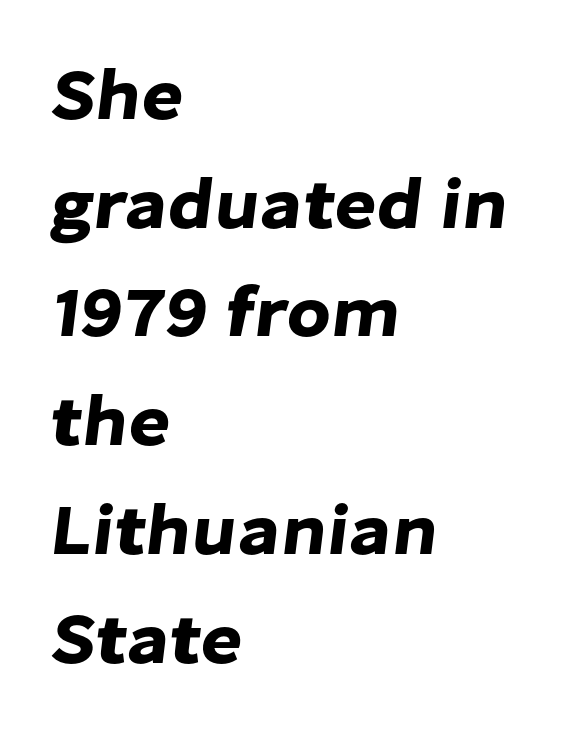
The image shows 72 px sans-serif type; set left-aligned, normal line spacing (1.51x), normal letter spacing, not underlined; low stroke contrast and a medium x-height.
